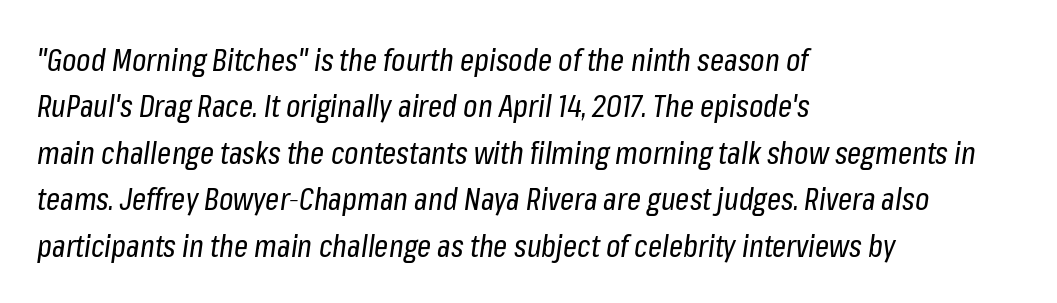
Normally led — the rows are evenly, conventionally spaced. The typesetting does not lean heavy: it is not bold. The string is rendered with underlining switched off. A student would call this left alignment; a typographer would say flush left, rag right. Do the characters align in a grid? No, the font is proportional. Between one letter and the next there's only the usual sliver of space.
